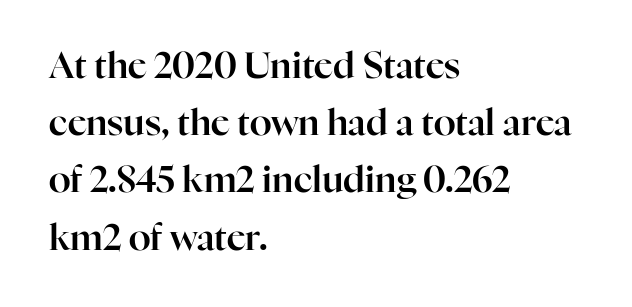
The glyphs are unaccompanied by any horizontal stroke below them. The paragraph has a hard left edge and a soft right edge. Rows of type keep a routine distance in the vertical direction. Is the letter spacing exaggerated? No — it looks like the ordinary default. Looks like regular typesetting: each glyph gets only the width it needs. Italic? Not at all — the glyphs are vertical.
